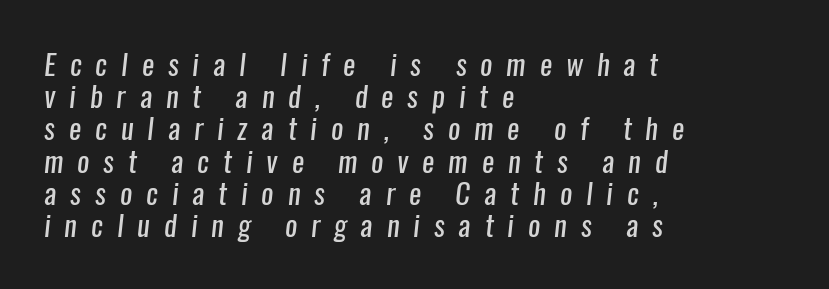
Q: Is the text bold? A: No.
Q: Is the typeface a serif or a sans-serif typeface? A: Sans-serif.
Q: Is the text underlined? A: No.
Q: How is the paragraph aligned? A: Left-aligned.
Q: Is the spacing between letters normal or unusually wide? A: Unusually wide.
Q: Is the spacing between lines tight, normal or loose? A: Tight.
Q: Width (condensed, normal, or wide)? A: Condensed.
Q: Stroke contrast? A: Low.
Q: x-height? A: Medium.
Q: Monospaced? A: No.
